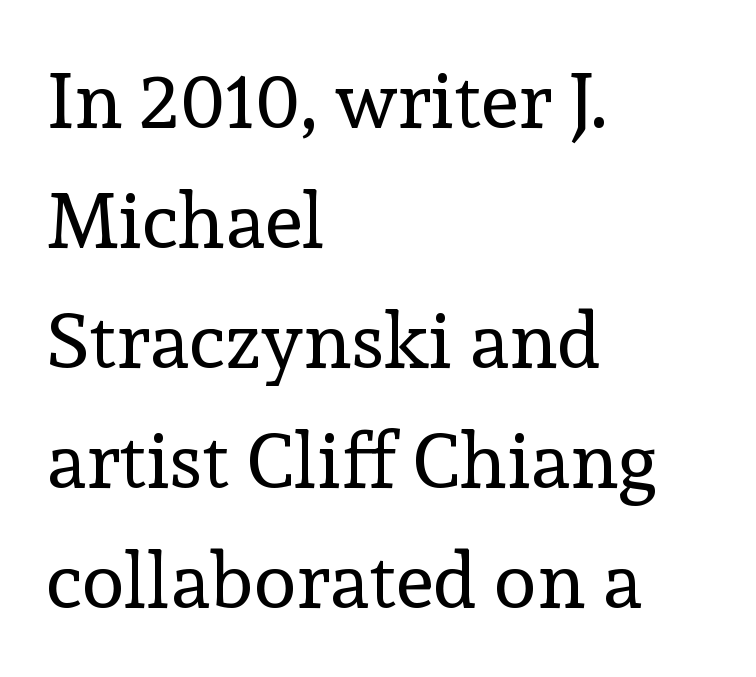
{"serif": "yes", "italic": "no", "bold": "no", "weight": "regular", "width": "normal", "x_height": "medium", "monospaced": "no", "underline": "no", "align": "left", "line_spacing": "normal", "line_spacing_ratio": 1.54, "letter_spacing": "normal", "letter_spacing_em": 0.0, "glyph_px": 78}
